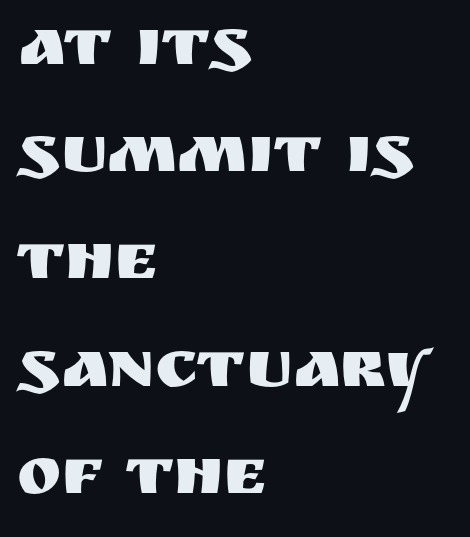
{"serif": "no", "italic": "no", "width": "normal", "stroke_contrast": "medium", "x_height": "large", "monospaced": "no", "underline": "no", "align": "left", "line_spacing": "normal", "line_spacing_ratio": 1.6, "letter_spacing": "normal", "letter_spacing_em": 0.0, "glyph_px": 67}
